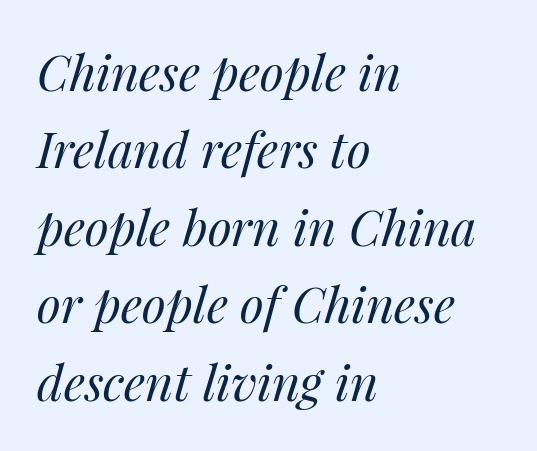
The image shows 49 px regular-weight type, italic (leaning right); set left-aligned, normal line spacing (1.58x), normal letter spacing, not underlined; medium stroke contrast and a medium x-height.
